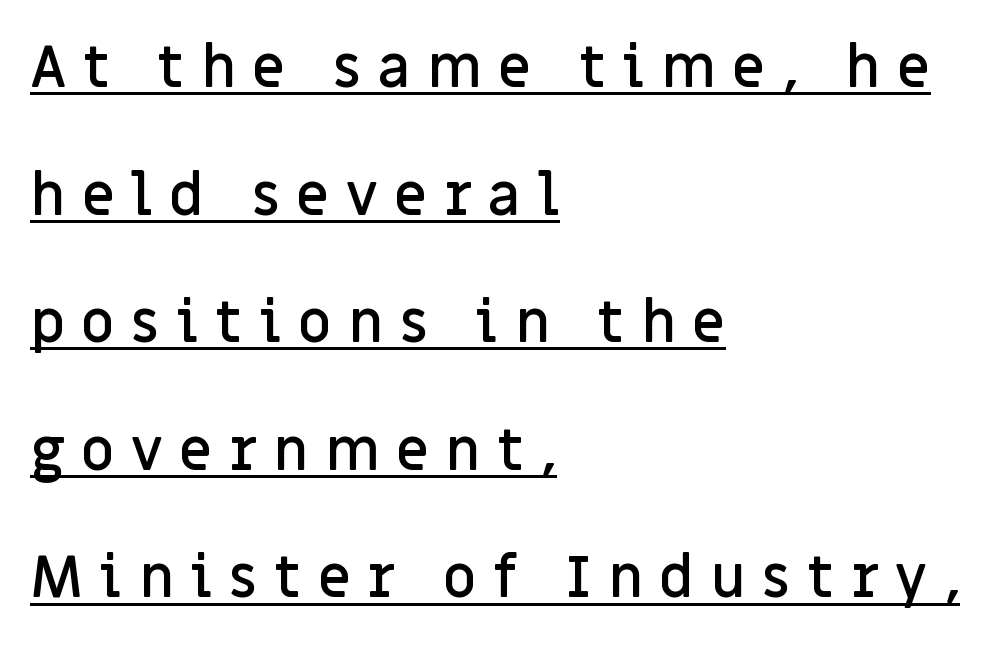
The image shows 58 px semibold sans-serif type, upright; set left-aligned, loose line spacing (2.2x), unusually wide letter spacing (+0.28 em), underlined; low stroke contrast and a large x-height.
